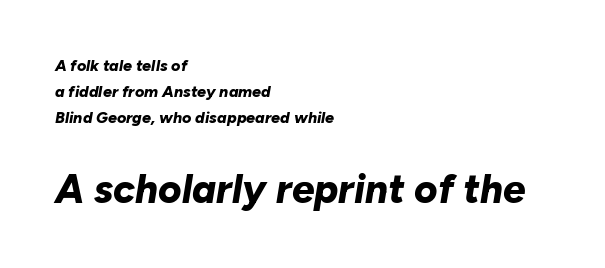
This is oblique type, the kind used for emphasis or titles. The leading is moderate, giving the passage an even texture. Nobody drew a line under any word here. Letter spacing: default. Whoever set this made the second block the dominant, larger element.
